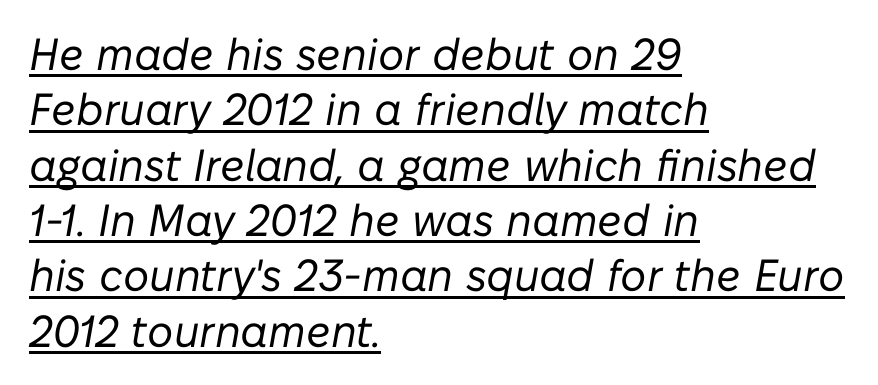
The image shows 45 px regular-weight type, italic (leaning right); set left-aligned, line spacing 1.23x, normal letter spacing, underlined; low stroke contrast and a medium x-height.
